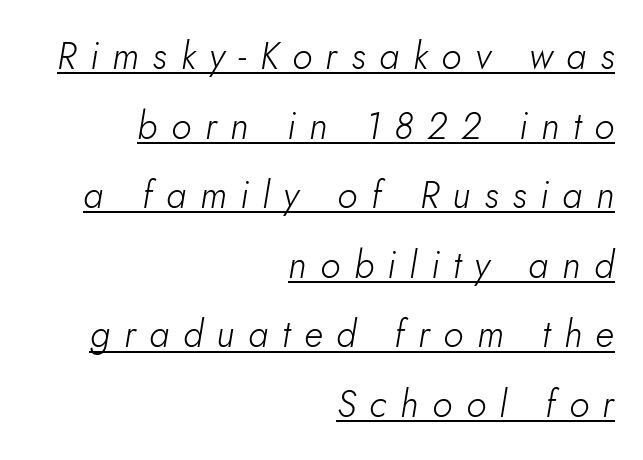
Q: Is the text bold? A: No.
Q: Is the text italic (slanted)? A: Yes, it leans right by about 5 degrees.
Q: Is the text underlined? A: Yes.
Q: How is the paragraph aligned? A: Right-aligned.
Q: Is the spacing between letters normal or unusually wide? A: Unusually wide.
Q: Width (condensed, normal, or wide)? A: Normal.
Q: Stroke contrast? A: Low.
Q: x-height? A: Small.
Q: Monospaced? A: No.
